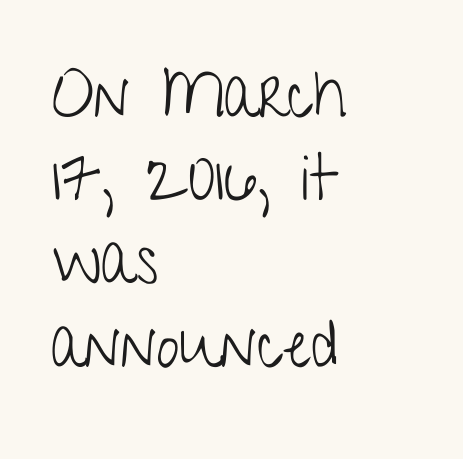
Q: Is the text bold? A: No.
Q: Is the text italic (slanted)? A: No, it is upright.
Q: Is the typeface a serif or a sans-serif typeface? A: Sans-serif.
Q: Is the text underlined? A: No.
Q: How is the paragraph aligned? A: Left-aligned.
Q: Is the spacing between letters normal or unusually wide? A: Normal.
Q: Is the spacing between lines tight, normal or loose? A: Normal.
Q: Width (condensed, normal, or wide)? A: Condensed.
Q: Stroke contrast? A: Low.
Q: x-height? A: Medium.
Q: Monospaced? A: No.
